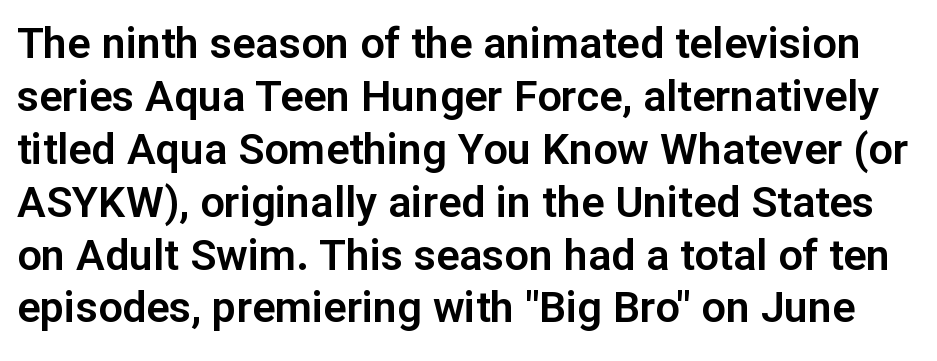
Q: Is the text italic (slanted)? A: No, it is upright.
Q: Is the typeface a serif or a sans-serif typeface? A: Sans-serif.
Q: Is the text underlined? A: No.
Q: Is the spacing between letters normal or unusually wide? A: Normal.
Q: Width (condensed, normal, or wide)? A: Normal.
Q: Stroke contrast? A: Low.
Q: x-height? A: Medium.
Q: Monospaced? A: No.
